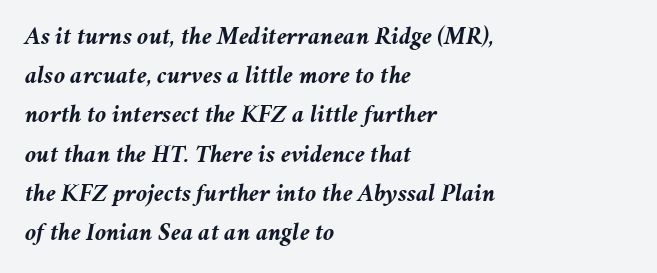
Stroke thickness is high; the sample reads as a true bold. The passage is arranged the way most books set body copy — flush left. How would I describe the line gaps? Plain and ordinary. Bare-footed words on every line. Words appear dense and cohesive because spacing is normal.
